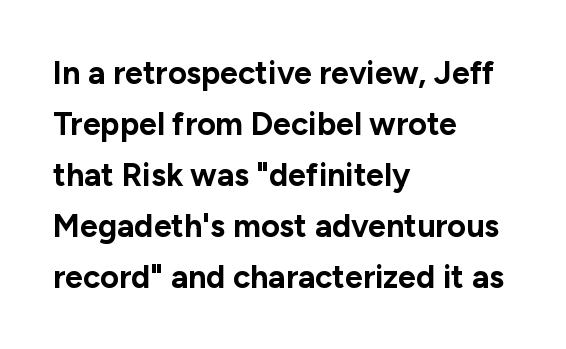
Each new line begins a customary step beneath the previous one. Serifs: no, the terminals of the letterforms are clean. Character widths vary here, with narrow letters taking less room than wide ones. Italic? Not at all — the glyphs are vertical.
